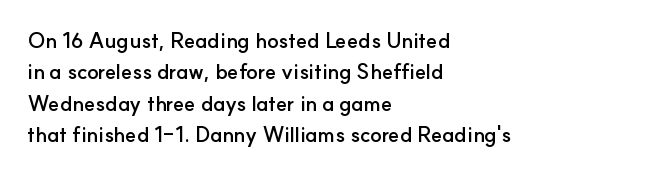
Set as a true bold cut, around the 700 mark. You can tell it's not italic because the verticals are truly vertical. Horizontally, the lines are justified to the leading edge only. Evenly set lines give the paragraph a standard silhouette. Just letters on the line, the space beneath them empty. Compared with typical body copy, the letter spacing here is the same.
